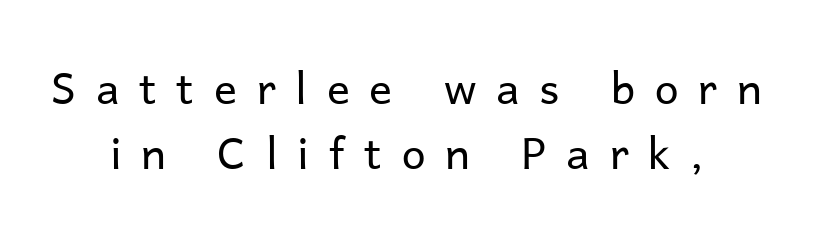
{"serif": "no", "italic": "no", "bold": "no", "weight": "regular", "width": "normal", "stroke_contrast": "low", "x_height": "medium", "monospaced": "no", "underline": "no", "align": "center", "line_spacing": "normal", "line_spacing_ratio": 1.51, "letter_spacing": "wide", "letter_spacing_em": 0.46, "glyph_px": 43}
